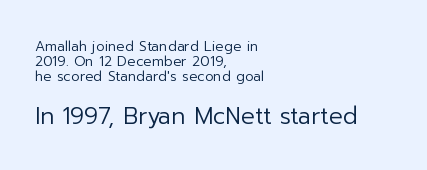
{"italic": "no", "bold": "no", "underline": "no", "align": "left", "line_spacing": "tight", "line_spacing_ratio": 1.07, "letter_spacing": "normal", "letter_spacing_em": 0.0, "larger_block": "second", "size_ratio": 1.64, "glyph_px": 23}
